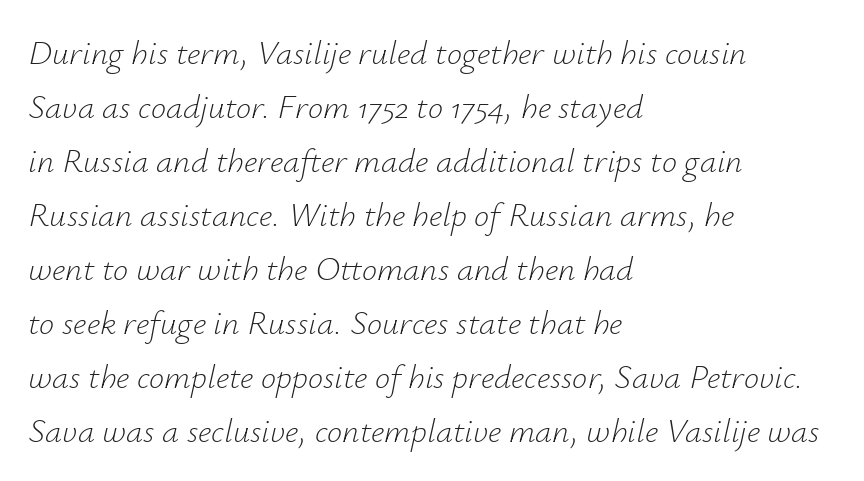
Summary of vertical rhythm: regular, with standard interline spacing. Anything drawn beneath the words? Only blank space. Does the copy run flush right? No — it runs flush left. The weight would be labelled regular, book, light, or lighter still. Does the lettering tilt? It does — this is italic. The face used here is rendered with its standard letterfit.
